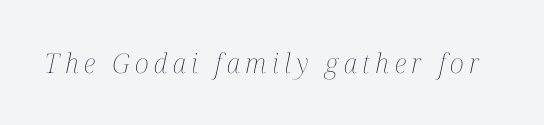
The image shows 27 px text type, italic (leaning right); set unusually wide letter spacing (+0.2 em), not underlined.
